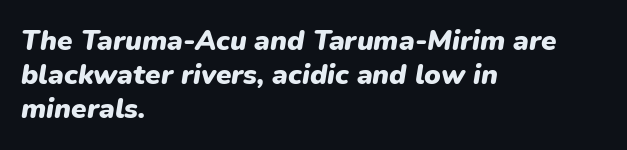
The image shows 28 px heavy type, italic (leaning right); set left-aligned, line spacing 1.22x, normal letter spacing, not underlined; low stroke contrast and a medium x-height.
